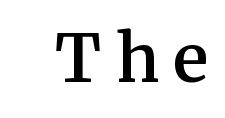
Q: Is the text bold? A: Semi-bold.
Q: Is the text italic (slanted)? A: No, it is upright.
Q: Is the typeface a serif or a sans-serif typeface? A: Serif.
Q: Is the text underlined? A: No.
Q: Is the spacing between letters normal or unusually wide? A: Unusually wide.
Q: Width (condensed, normal, or wide)? A: Normal.
Q: Stroke contrast? A: Medium.
Q: x-height? A: Medium.
Q: Monospaced? A: No.
